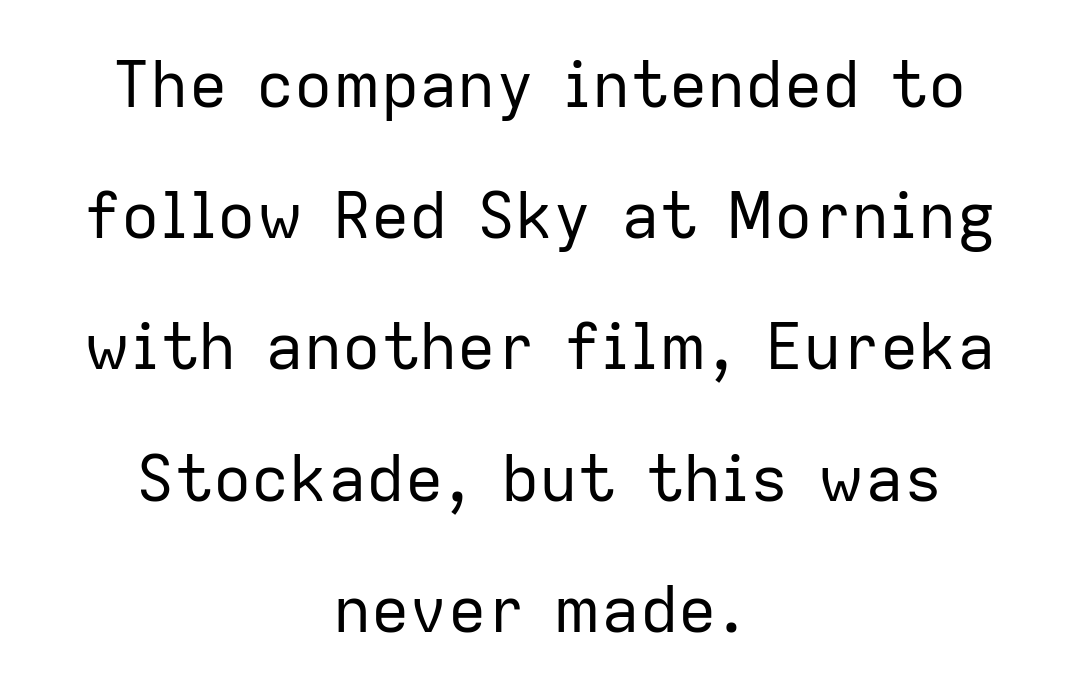
Q: Is the text bold? A: No.
Q: Is the text italic (slanted)? A: No, it is upright.
Q: Is the typeface a serif or a sans-serif typeface? A: Sans-serif.
Q: Is the text underlined? A: No.
Q: How is the paragraph aligned? A: Centered.
Q: Is the spacing between letters normal or unusually wide? A: Normal.
Q: Is the spacing between lines tight, normal or loose? A: Loose.
Q: Width (condensed, normal, or wide)? A: Normal.
Q: Stroke contrast? A: Low.
Q: x-height? A: Medium.
Q: Monospaced? A: No.
